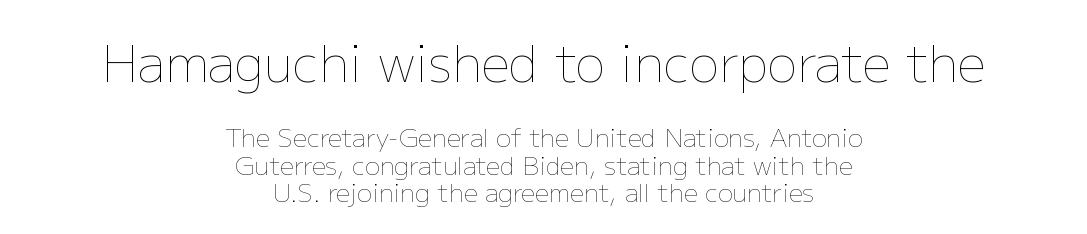
Here the glyphs are tracked normally, forming tight word shapes. Bigger letters appear in the top chunk; the bottom chunk is reduced. In CSS terms this would be text-align: center. The face looks like a standard text weight, possibly lighter.
